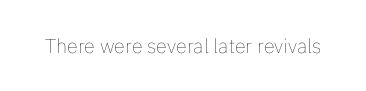
Posture: upright roman. Short note: letters normally spaced. The weight would be labelled regular, book, light, or lighter still. Lines of text with bare space underneath.
